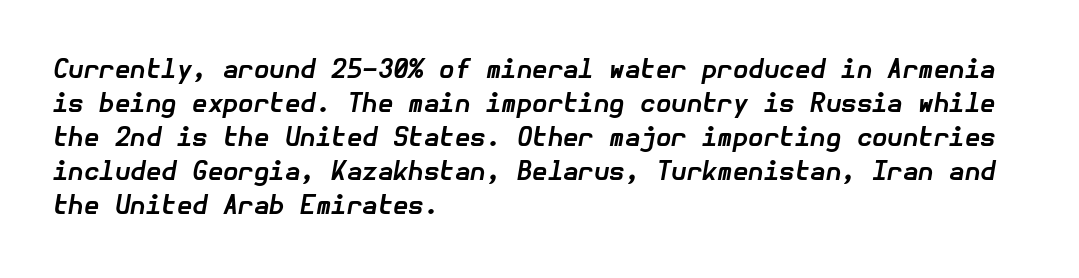
{"italic": "yes", "lean": "right", "slant_degrees": 10, "bold": "yes", "underline": "no", "align": "left", "line_spacing": "normal", "line_spacing_ratio": 1.36, "letter_spacing": "normal", "letter_spacing_em": 0.0, "glyph_px": 25}
